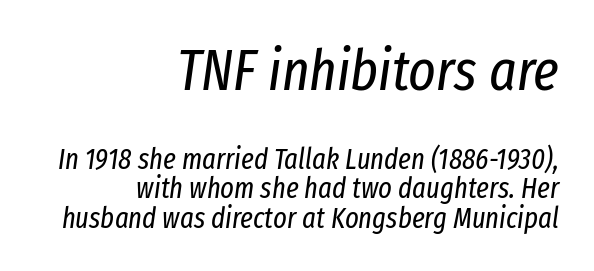
{"italic": "yes", "lean": "right", "slant_degrees": 8, "bold": "no", "weight": "regular", "width": "condensed", "stroke_contrast": "low", "x_height": "medium", "monospaced": "no", "underline": "no", "align": "right", "line_spacing": "tight", "line_spacing_ratio": 1.02, "letter_spacing": "normal", "letter_spacing_em": 0.0, "larger_block": "first", "size_ratio": 2.0, "glyph_px": 58}
